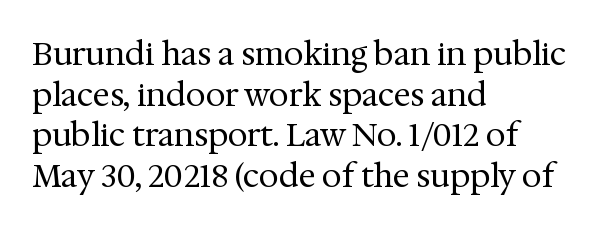
The image shows 32 px regular-weight serif type, upright; set left-aligned, normal line spacing (1.27x), normal letter spacing, not underlined; medium stroke contrast and a medium x-height.
